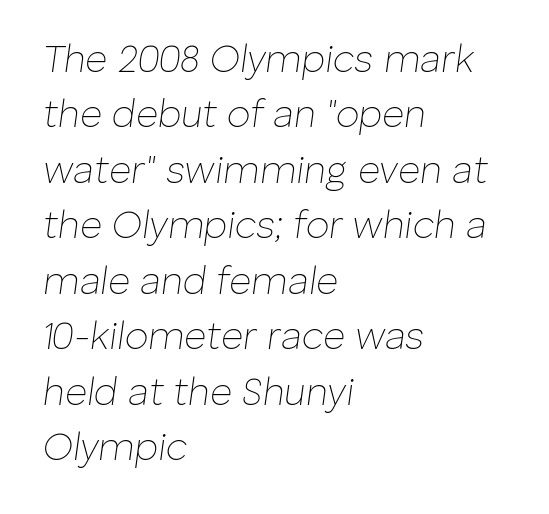
{"italic": "yes", "lean": "right", "slant_degrees": 8, "bold": "no", "weight": "thin", "width": "normal", "stroke_contrast": "low", "x_height": "medium", "monospaced": "no", "underline": "no", "align": "left", "line_spacing": "normal", "line_spacing_ratio": 1.46, "letter_spacing": "normal", "letter_spacing_em": 0.0, "glyph_px": 38}
